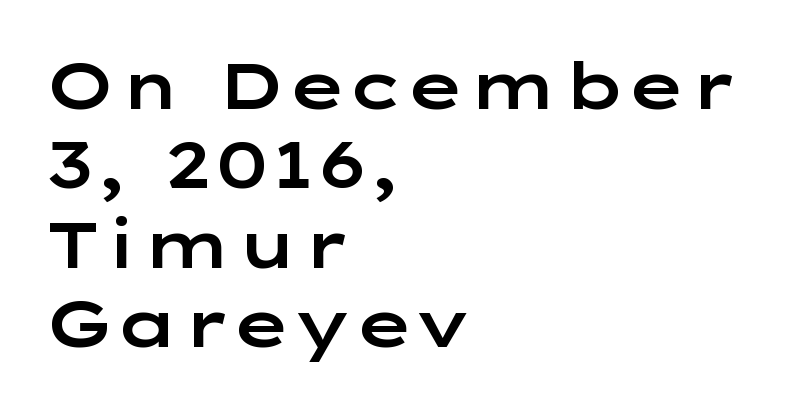
The tracking reads as untouched default to a designer's eye. Is this a sans? Yes — the strokes have no serifs. Proportional: the letters do not fall into vertical columns. The lettering holds an erect, upright posture throughout. All the whitespace from short lines collects on the right. Plain, unruled lines of type.
